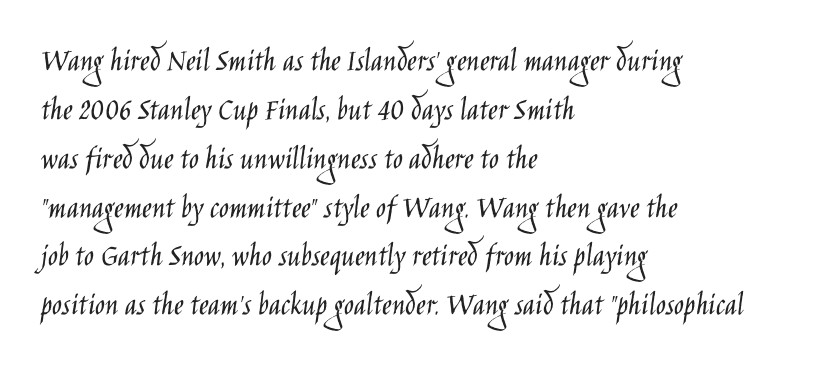
{"serif": "no", "bold": "no", "weight": "light", "width": "condensed", "stroke_contrast": "low", "x_height": "large", "monospaced": "no", "underline": "no", "align": "left", "line_spacing": "normal", "line_spacing_ratio": 1.48, "letter_spacing": "normal", "letter_spacing_em": 0.0, "glyph_px": 33}
